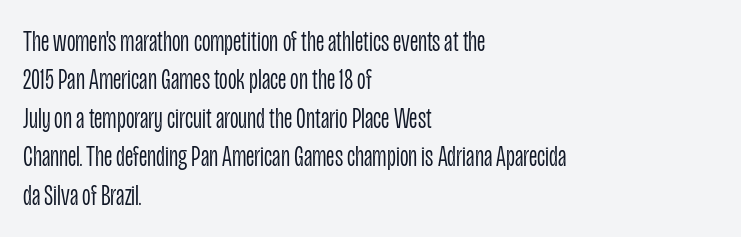
Q: Is the text bold? A: No.
Q: Is the text italic (slanted)? A: No, it is upright.
Q: Is the typeface a serif or a sans-serif typeface? A: Sans-serif.
Q: Is the text underlined? A: No.
Q: How is the paragraph aligned? A: Left-aligned.
Q: Is the spacing between letters normal or unusually wide? A: Normal.
Q: Is the spacing between lines tight, normal or loose? A: Normal.
Q: Width (condensed, normal, or wide)? A: Condensed.
Q: Stroke contrast? A: Low.
Q: x-height? A: Large.
Q: Monospaced? A: No.
